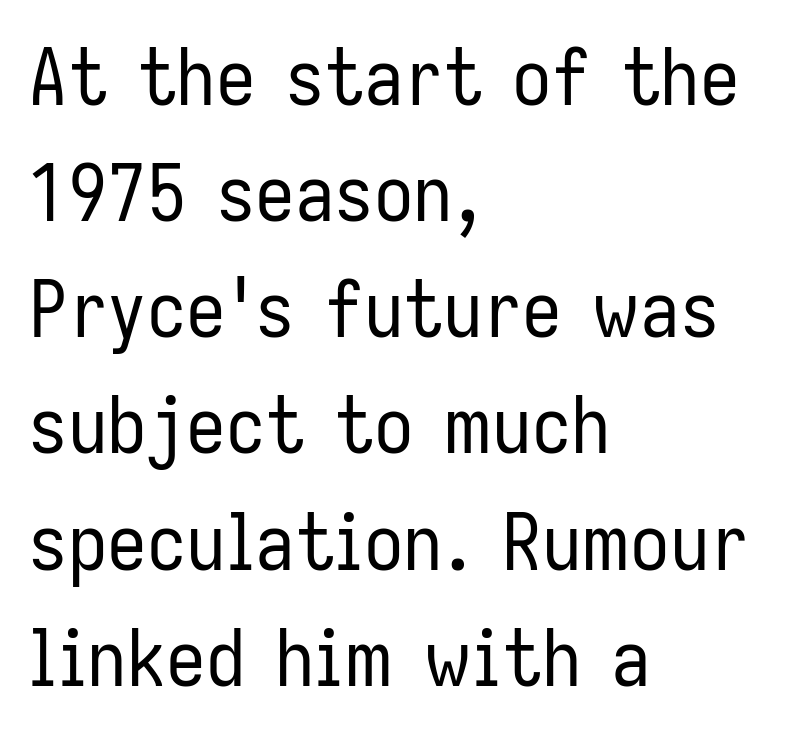
{"serif": "no", "italic": "no", "bold": "no", "weight": "regular", "width": "condensed", "stroke_contrast": "low", "x_height": "medium", "monospaced": "no", "underline": "no", "align": "left", "line_spacing": "normal", "line_spacing_ratio": 1.47, "letter_spacing": "normal", "letter_spacing_em": 0.0, "glyph_px": 79}
